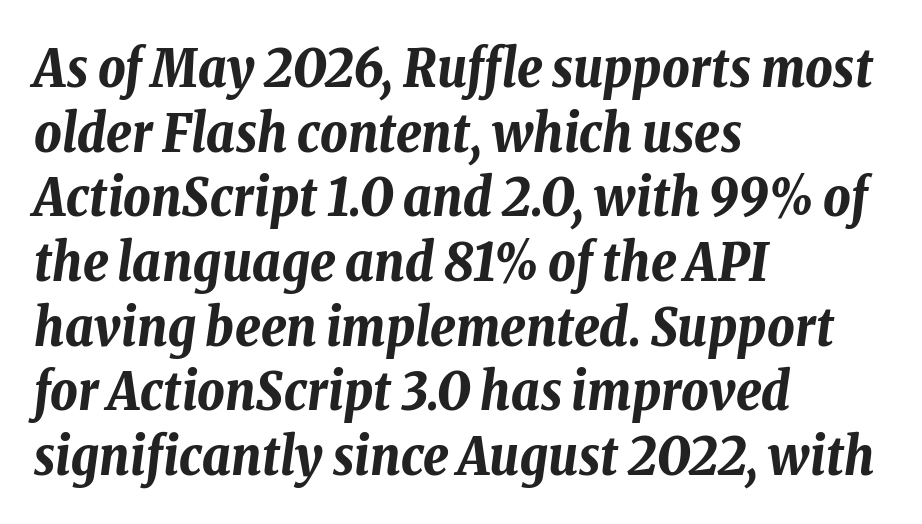
{"italic": "yes", "lean": "right", "slant_degrees": 8, "bold": "yes", "weight": "bold", "width": "condensed", "stroke_contrast": "low", "x_height": "medium", "monospaced": "no", "underline": "no", "align": "left", "line_spacing_ratio": 1.22, "letter_spacing": "normal", "letter_spacing_em": 0.0, "glyph_px": 53}
